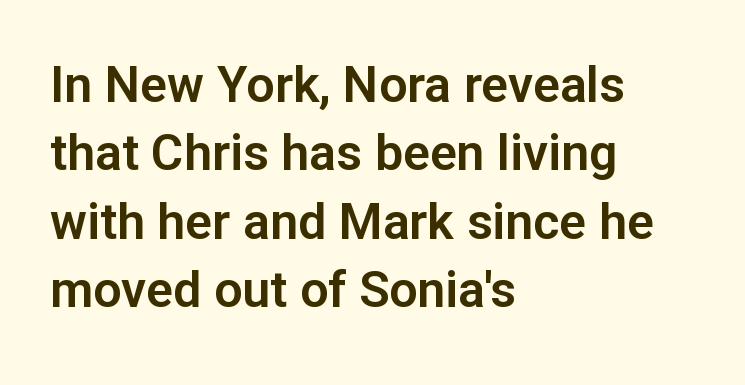
The image shows 50 px sans-serif type, upright; set left-aligned, normal line spacing (1.37x), normal letter spacing, not underlined; low stroke contrast and a medium x-height.
